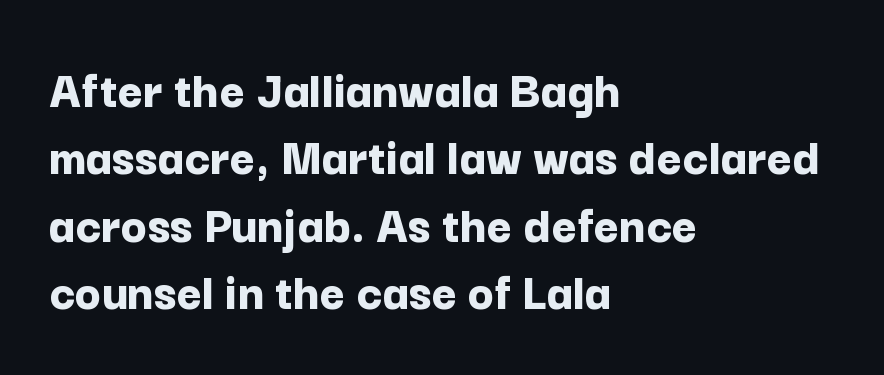
{"serif": "no", "italic": "no", "bold": "yes", "weight": "bold", "width": "normal", "stroke_contrast": "low", "x_height": "medium", "monospaced": "no", "underline": "no", "align": "left", "line_spacing": "normal", "line_spacing_ratio": 1.25, "letter_spacing": "normal", "letter_spacing_em": 0.0, "glyph_px": 54}
